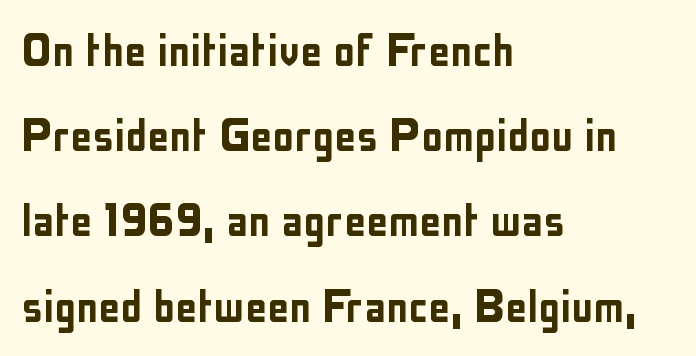
A bare baseline throughout the passage. I'd call this a sans setting — the letters go barefoot. The compositor pushed each line to the left boundary. Ordinary non-slanted type is in use. Each letter keeps its own natural width here, so spacing adapts to shape.
